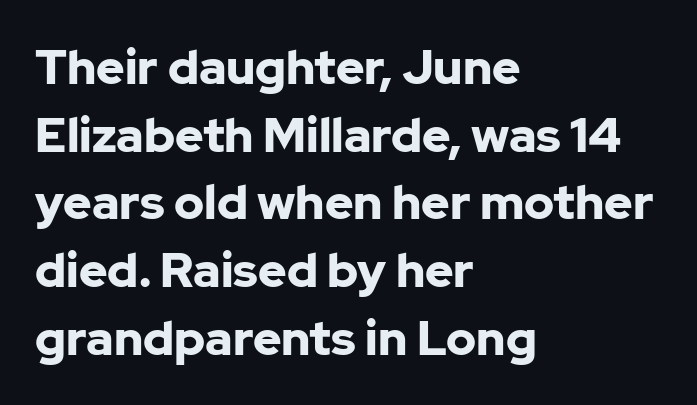
Q: Is the text bold? A: Yes.
Q: Is the text italic (slanted)? A: No, it is upright.
Q: Is the typeface a serif or a sans-serif typeface? A: Sans-serif.
Q: Is the text underlined? A: No.
Q: How is the paragraph aligned? A: Left-aligned.
Q: Is the spacing between letters normal or unusually wide? A: Normal.
Q: Is the spacing between lines tight, normal or loose? A: Normal.
Q: Width (condensed, normal, or wide)? A: Normal.
Q: Stroke contrast? A: Low.
Q: x-height? A: Medium.
Q: Monospaced? A: No.
